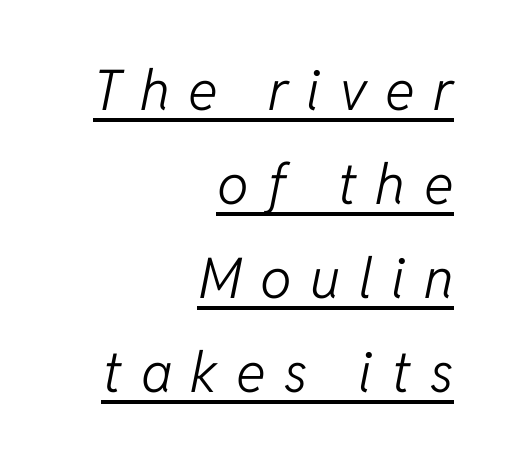
If you measured baseline to baseline, you'd find a middling distance. Words appear elongated and porous because spacing is wide. The characters are drawn with everyday or finer stroke widths. A typesetter would call this proportional, since set widths differ per character. The lines are quadded right. The string is rendered with underlining switched on.
